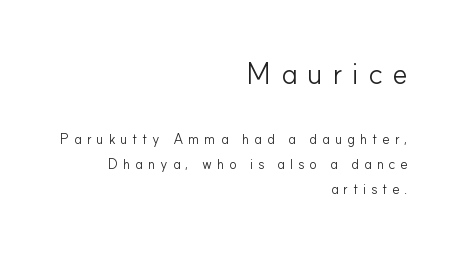
{"serif": "no", "italic": "no", "bold": "no", "weight": "light", "width": "normal", "stroke_contrast": "low", "x_height": "small", "monospaced": "no", "underline": "no", "align": "right", "line_spacing_ratio": 1.79, "letter_spacing": "wide", "letter_spacing_em": 0.35, "larger_block": "first", "size_ratio": 2.07, "glyph_px": 29}
